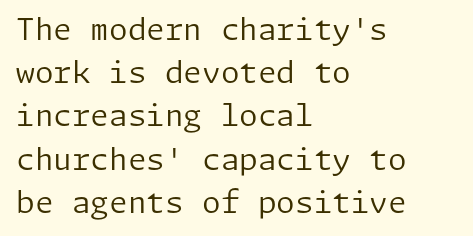
The image shows 30 px regular-weight sans-serif type, upright; set left-aligned, normal line spacing (1.44x), normal letter spacing, not underlined; low stroke contrast and a medium x-height.
